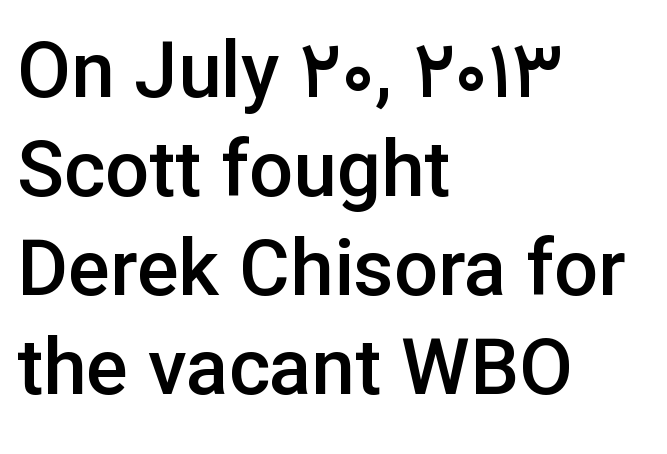
In CSS terms this would be text-align: left. Vertically, the passage feels balanced, rows spaced as you'd expect. A sans-serif font was chosen for this passage. Words float on clear page, feet unadorned. Proportional: the letters do not fall into vertical columns. Notice how the stems are strictly vertical — no italics here.
